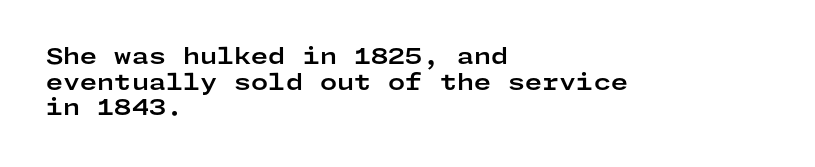
The image shows 22 px bold type, upright; set left-aligned, line spacing 1.17x, normal letter spacing, not underlined.
